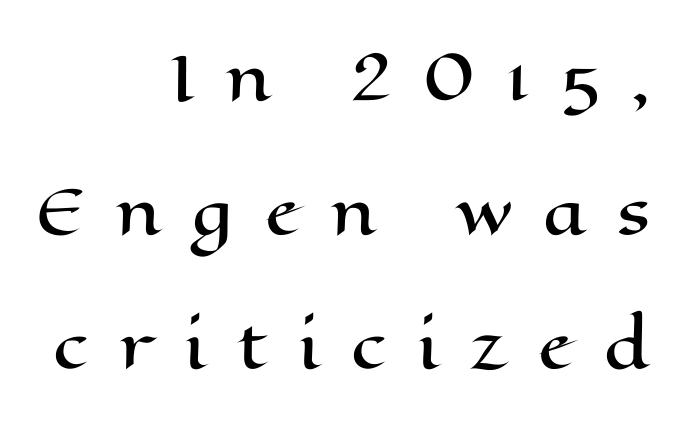
The compositor pushed each line to the right boundary. Descenders hang freely into open space. The tracking jumps out immediately: characters are airy and widely separated. Looks like regular typesetting: each glyph gets only the width it needs. Line spacing here is loose. The font's upright variant was chosen for this text.
